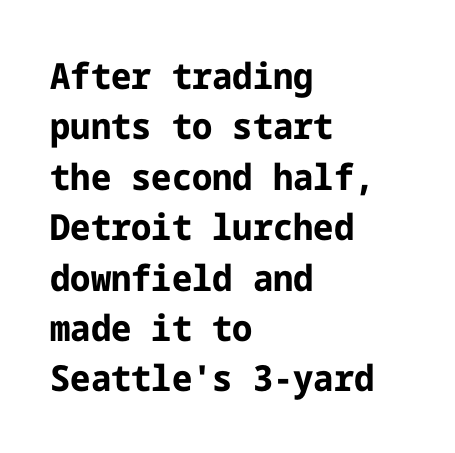
The image shows 36 px bold sans-serif type, upright; set left-aligned, normal line spacing (1.4x), normal letter spacing, not underlined; low stroke contrast and a medium x-height.
